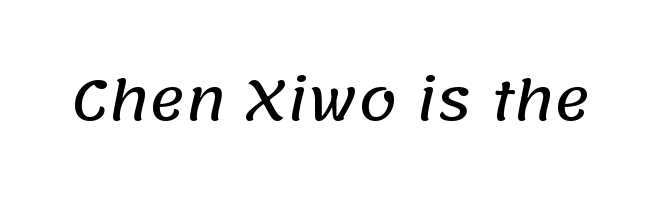
Q: Is the typeface a serif or a sans-serif typeface? A: Sans-serif.
Q: Is the text underlined? A: No.
Q: Is the spacing between letters normal or unusually wide? A: Normal.
Q: Width (condensed, normal, or wide)? A: Normal.
Q: Stroke contrast? A: Low.
Q: x-height? A: Large.
Q: Monospaced? A: No.
